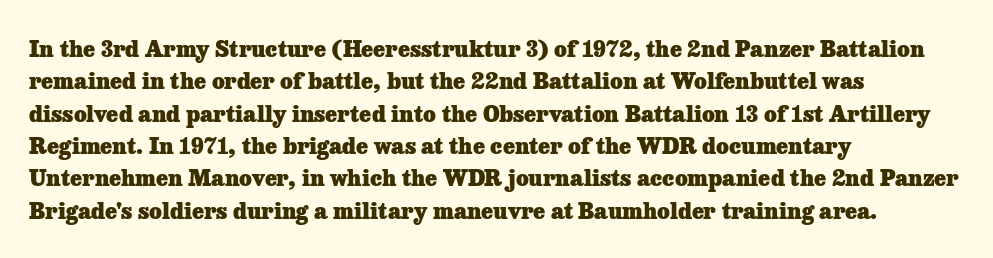
The image shows 22 px bold type, upright; set left-aligned, normal line spacing (1.47x), normal letter spacing, not underlined.
